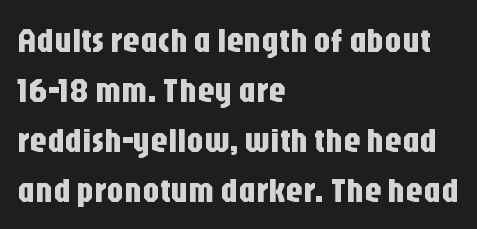
{"serif": "no", "italic": "no", "width": "condensed", "stroke_contrast": "low", "x_height": "large", "monospaced": "no", "underline": "no", "align": "left", "line_spacing": "normal", "line_spacing_ratio": 1.43, "letter_spacing": "normal", "letter_spacing_em": 0.0, "glyph_px": 35}
